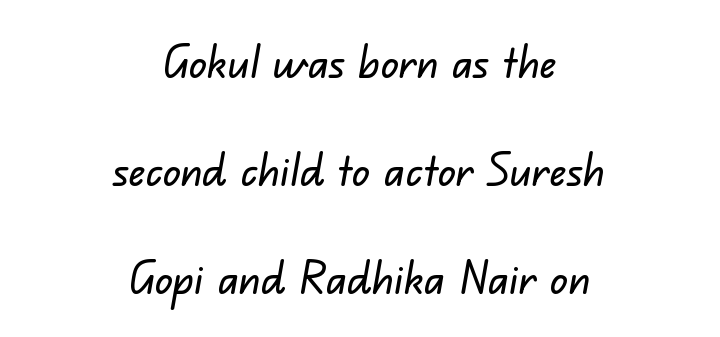
Q: Is the typeface a serif or a sans-serif typeface? A: Sans-serif.
Q: Is the text underlined? A: No.
Q: How is the paragraph aligned? A: Centered.
Q: Is the spacing between letters normal or unusually wide? A: Normal.
Q: Is the spacing between lines tight, normal or loose? A: Loose.
Q: Width (condensed, normal, or wide)? A: Normal.
Q: Stroke contrast? A: Low.
Q: x-height? A: Small.
Q: Monospaced? A: No.
